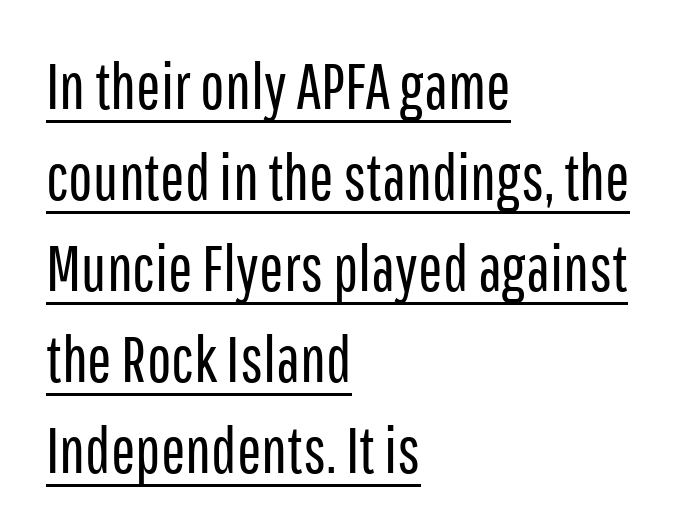
The image shows 65 px regular-weight, condensed sans-serif type, upright; set left-aligned, normal line spacing (1.4x), normal letter spacing, underlined; low stroke contrast and a medium x-height.
